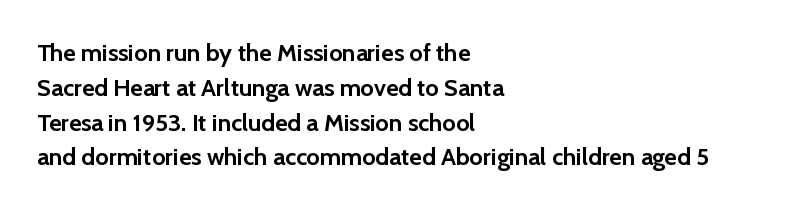
{"italic": "no", "bold": "yes", "underline": "no", "align": "left", "line_spacing": "normal", "line_spacing_ratio": 1.45, "letter_spacing": "normal", "letter_spacing_em": 0.0, "glyph_px": 24}
